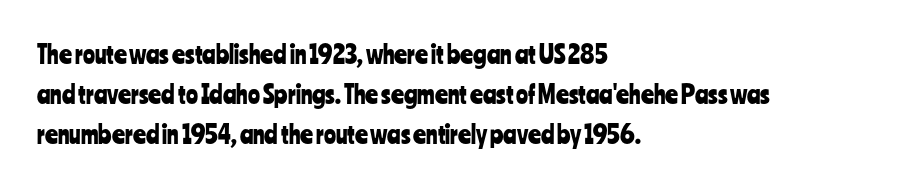
The image shows 25 px text type, upright; set left-aligned, normal line spacing (1.6x), normal letter spacing, not underlined.
